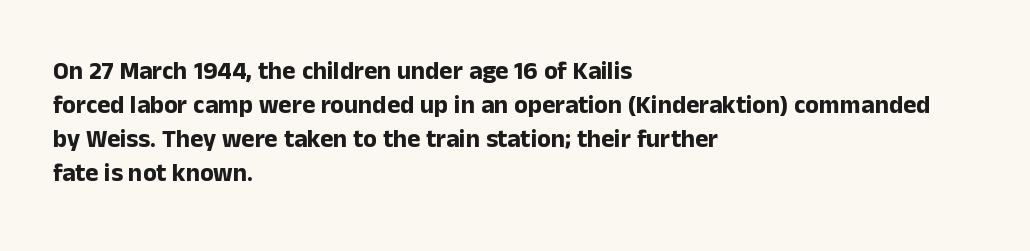
The image shows 25 px bold type, upright; set left-aligned, normal line spacing (1.36x), normal letter spacing, not underlined.
